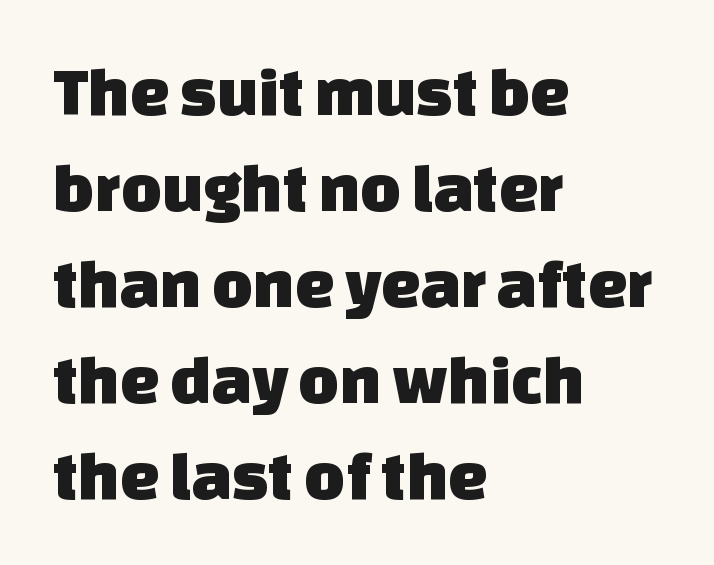
Q: Is the typeface a serif or a sans-serif typeface? A: Sans-serif.
Q: Is the text underlined? A: No.
Q: How is the paragraph aligned? A: Left-aligned.
Q: Is the spacing between letters normal or unusually wide? A: Normal.
Q: Is the spacing between lines tight, normal or loose? A: Normal.
Q: Width (condensed, normal, or wide)? A: Normal.
Q: Stroke contrast? A: Low.
Q: x-height? A: Large.
Q: Monospaced? A: No.
